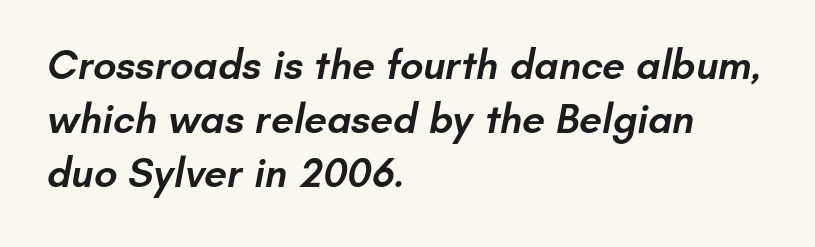
The image shows 41 px semibold sans-serif type; set left-aligned, normal line spacing (1.32x), normal letter spacing, not underlined; low stroke contrast and a small x-height.
